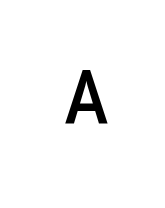
Q: Is the text italic (slanted)? A: No, it is upright.
Q: Is the typeface a serif or a sans-serif typeface? A: Sans-serif.
Q: Is the text underlined? A: No.
Q: Width (condensed, normal, or wide)? A: Normal.
Q: Stroke contrast? A: Low.
Q: x-height? A: Medium.
Q: Monospaced? A: Yes.
